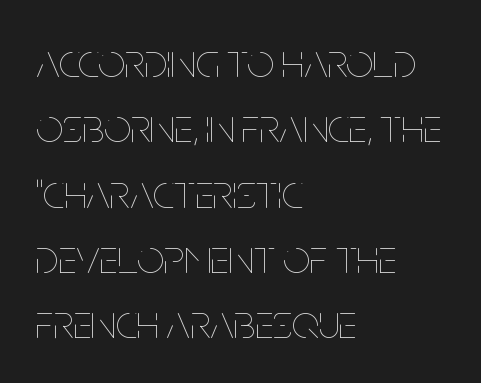
{"italic": "no", "bold": "no", "weight": "thin", "width": "condensed", "stroke_contrast": "low", "x_height": "large", "monospaced": "no", "underline": "no", "align": "left", "line_spacing": "normal", "line_spacing_ratio": 1.36, "letter_spacing": "normal", "letter_spacing_em": 0.0, "glyph_px": 48}
